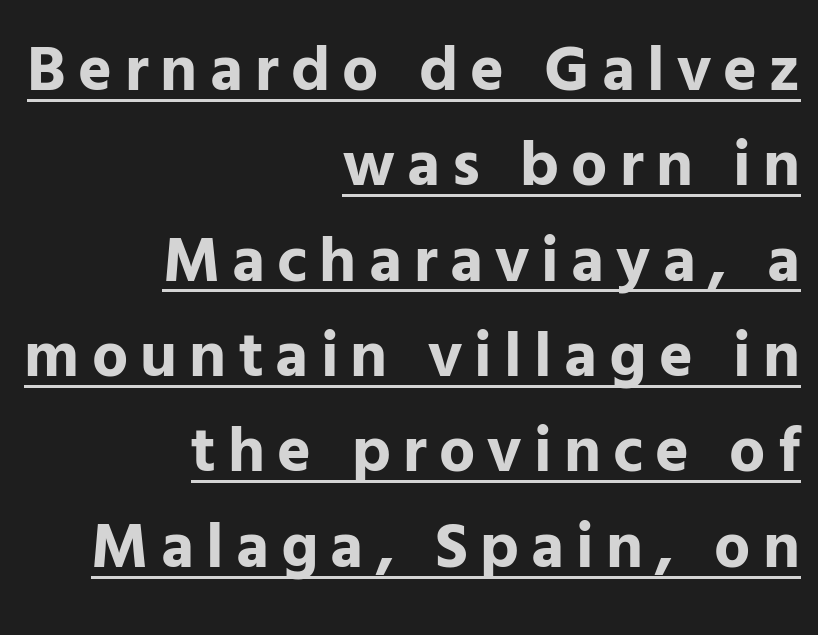
In CSS terms this would be text-align: right. Ascenders rise straight up at ninety degrees. Reading down the column, the eye jumps a familiar distance to each next line. The face used here is proportionally spaced, like ordinary book or web type.
